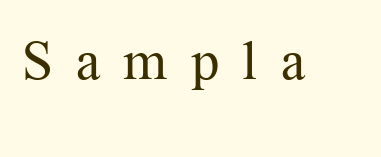
{"serif": "yes", "italic": "no", "bold": "no", "weight": "regular", "width": "normal", "stroke_contrast": "medium", "x_height": "medium", "monospaced": "no", "underline": "no", "letter_spacing": "wide", "letter_spacing_em": 0.42, "glyph_px": 55}
